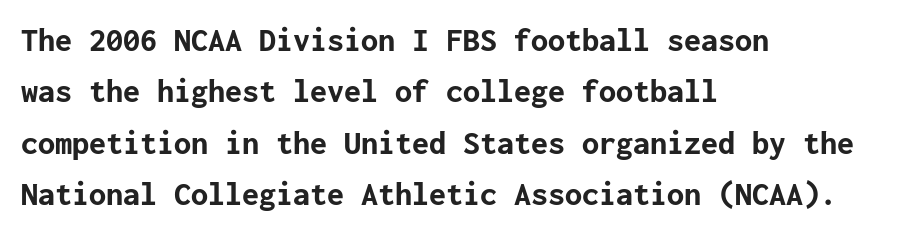
Characters follow at the spacing the type designer built in. The typesetting leans heavy: a genuine bold. Beneath every word, the page is bare. The line-height multiplier appears to be the usual default.
